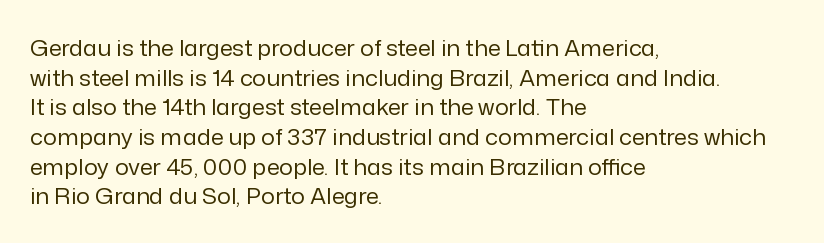
Q: Is the text bold? A: No.
Q: Is the text italic (slanted)? A: No, it is upright.
Q: Is the text underlined? A: No.
Q: How is the paragraph aligned? A: Left-aligned.
Q: Is the spacing between letters normal or unusually wide? A: Normal.
Q: Is the spacing between lines tight, normal or loose? A: Normal.
